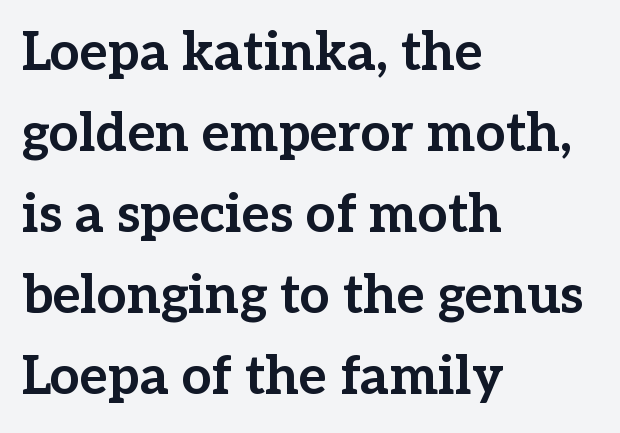
Q: Is the text bold? A: Yes.
Q: Is the text italic (slanted)? A: No, it is upright.
Q: Is the typeface a serif or a sans-serif typeface? A: Serif.
Q: Is the text underlined? A: No.
Q: How is the paragraph aligned? A: Left-aligned.
Q: Is the spacing between letters normal or unusually wide? A: Normal.
Q: Is the spacing between lines tight, normal or loose? A: Normal.
Q: Width (condensed, normal, or wide)? A: Normal.
Q: Stroke contrast? A: Low.
Q: x-height? A: Medium.
Q: Monospaced? A: No.
